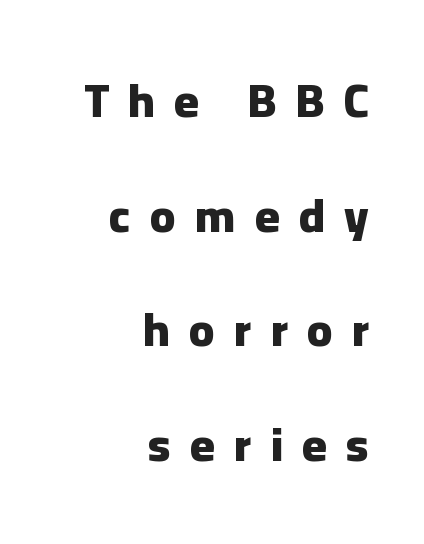
The image shows 47 px heavy sans-serif type, upright; set right-aligned, loose line spacing (2.44x), unusually wide letter spacing (+0.41 em), not underlined; low stroke contrast and a medium x-height.
